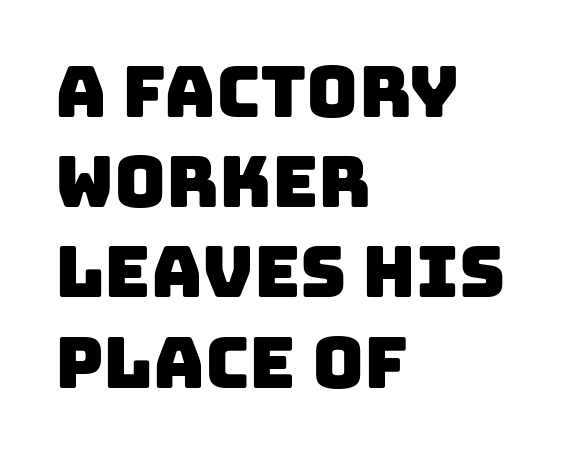
The image shows 71 px sans-serif type; set left-aligned, normal line spacing (1.27x), normal letter spacing, not underlined; low stroke contrast and a large x-height.
